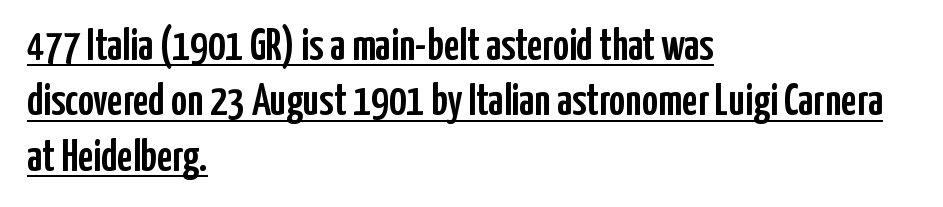
Q: Is the text italic (slanted)? A: No, it is upright.
Q: Is the typeface a serif or a sans-serif typeface? A: Sans-serif.
Q: Is the text underlined? A: Yes.
Q: How is the paragraph aligned? A: Left-aligned.
Q: Is the spacing between letters normal or unusually wide? A: Normal.
Q: Is the spacing between lines tight, normal or loose? A: Normal.
Q: Width (condensed, normal, or wide)? A: Condensed.
Q: Stroke contrast? A: Low.
Q: x-height? A: Medium.
Q: Monospaced? A: No.
